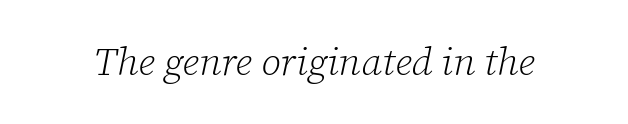
{"serif": "yes", "italic": "yes", "lean": "right", "slant_degrees": 12, "bold": "no", "weight": "light", "width": "normal", "stroke_contrast": "low", "x_height": "medium", "monospaced": "no", "underline": "no", "letter_spacing": "normal", "letter_spacing_em": 0.0, "glyph_px": 39}
